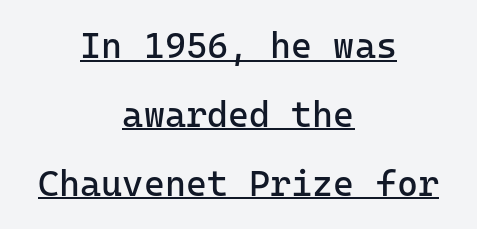
The image shows 36 px regular-weight sans-serif type, upright, monospaced; set centered, loose line spacing (1.91x), normal letter spacing, underlined; low stroke contrast and a medium x-height.
